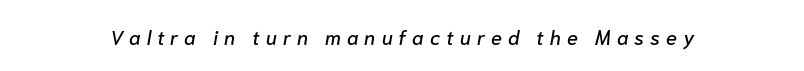
Compared with ordinary roman type, these characters are visibly tilted. Descenders are the only things crossing below the line. The horizontal fit of the characters is loose and conspicuously gappy.
